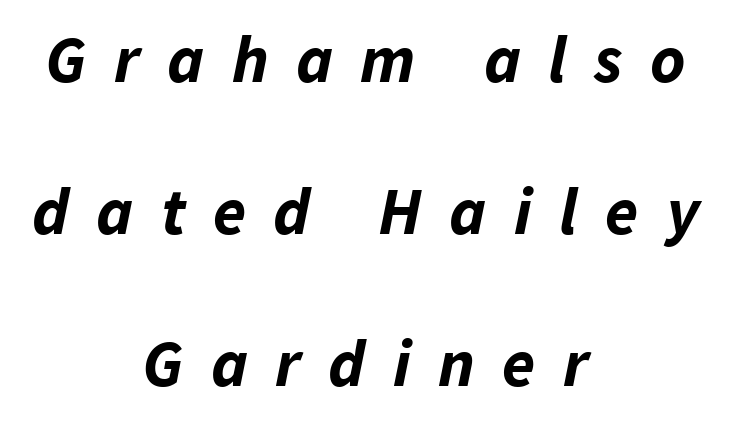
Rendered with sloped, italic letterforms. Is there much room between lines? Yes — plenty of vertical air separates them. Beneath every word, the page is bare. Every letter is thick-stroked: bold, no question.
